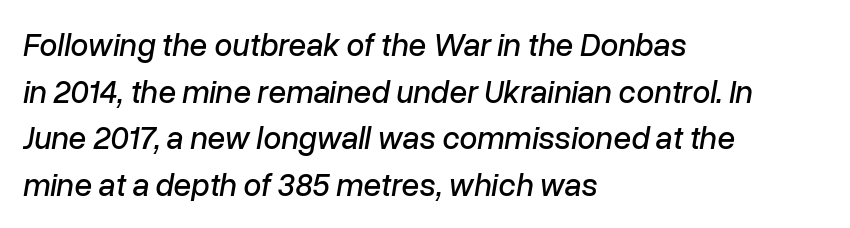
{"italic": "yes", "lean": "right", "slant_degrees": 10, "width": "normal", "stroke_contrast": "low", "x_height": "medium", "monospaced": "no", "underline": "no", "align": "left", "line_spacing": "normal", "line_spacing_ratio": 1.46, "letter_spacing": "normal", "letter_spacing_em": 0.0, "glyph_px": 32}
